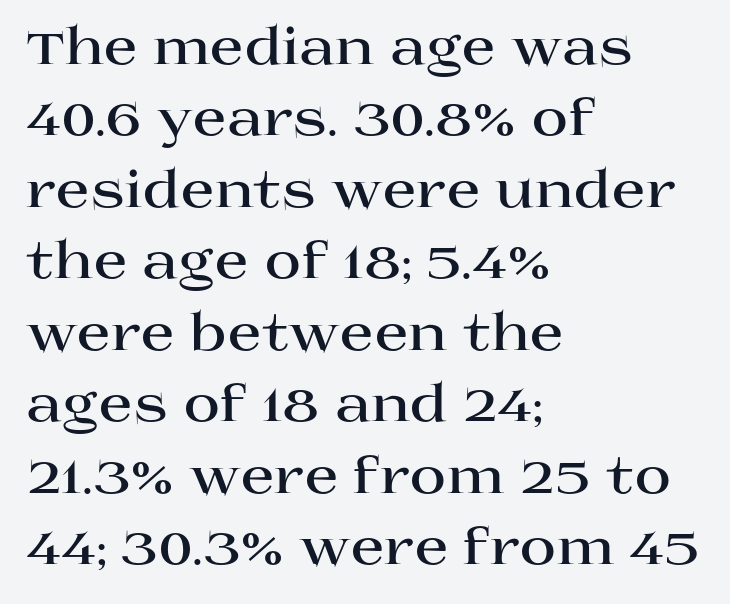
Default kerning and tracking; the words read as compact shapes. As a designer I'd log this as weight 700, bold. To sum up the face: it has serifs. The axis of the letterforms is exactly vertical. Any mark beneath the type? The region is blank.
